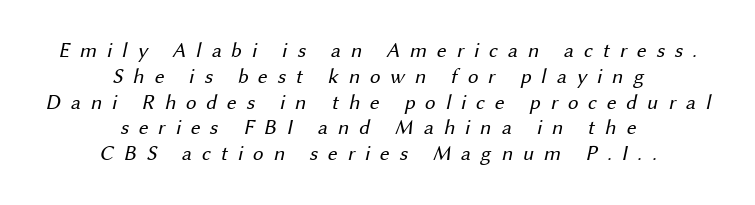
{"bold": "no", "underline": "no", "align": "center", "line_spacing_ratio": 1.23, "letter_spacing": "wide", "letter_spacing_em": 0.47, "glyph_px": 21}
